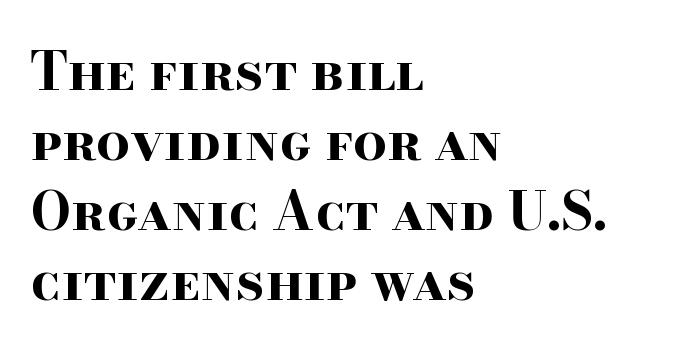
{"serif": "yes", "italic": "no", "bold": "yes", "weight": "bold", "width": "wide", "stroke_contrast": "high", "x_height": "small", "monospaced": "no", "underline": "no", "align": "left", "line_spacing": "normal", "line_spacing_ratio": 1.32, "letter_spacing": "normal", "letter_spacing_em": 0.0, "glyph_px": 53}
